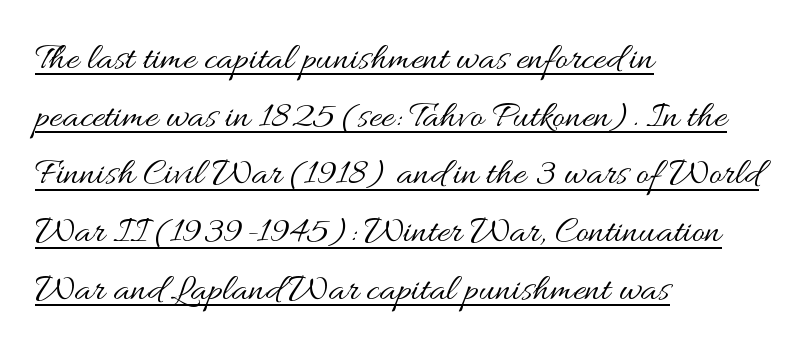
{"bold": "no", "weight": "regular", "width": "wide", "stroke_contrast": "medium", "x_height": "small", "monospaced": "no", "underline": "yes", "align": "left", "line_spacing": "normal", "line_spacing_ratio": 1.48, "letter_spacing": "normal", "letter_spacing_em": 0.0, "glyph_px": 39}
